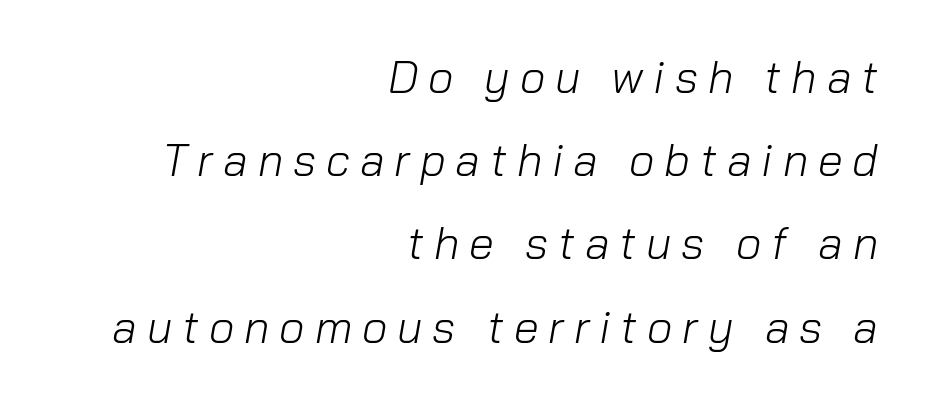
Compared with a flush-left layout, this one pins lines to the opposite, right side. Emphasis-style slanted type is in use. Rule under the text: the space is simply empty. Note the varied advance widths — an 'i' is clearly narrower than an 'm'.
